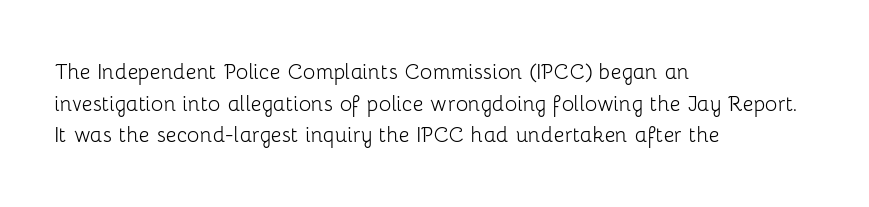
{"italic": "no", "bold": "no", "underline": "no", "align": "left", "line_spacing_ratio": 1.22, "letter_spacing": "normal", "letter_spacing_em": 0.0, "glyph_px": 26}
